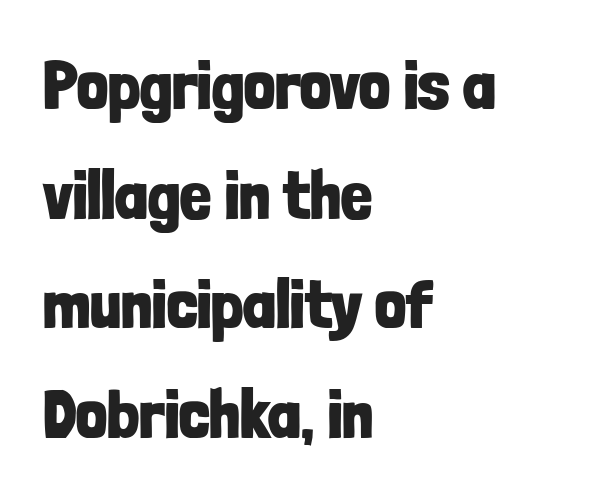
Q: Is the text bold? A: Yes.
Q: Is the text italic (slanted)? A: No, it is upright.
Q: Is the typeface a serif or a sans-serif typeface? A: Sans-serif.
Q: Is the text underlined? A: No.
Q: How is the paragraph aligned? A: Left-aligned.
Q: Is the spacing between letters normal or unusually wide? A: Normal.
Q: Is the spacing between lines tight, normal or loose? A: Normal.
Q: Width (condensed, normal, or wide)? A: Condensed.
Q: Stroke contrast? A: Low.
Q: x-height? A: Medium.
Q: Monospaced? A: No.
